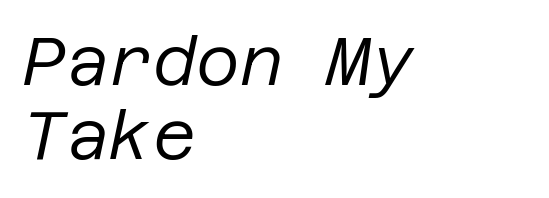
The image shows 67 px regular-weight type, italic (leaning right); set left-aligned, tight line spacing (1.11x), normal letter spacing, not underlined; low stroke contrast and a large x-height.
